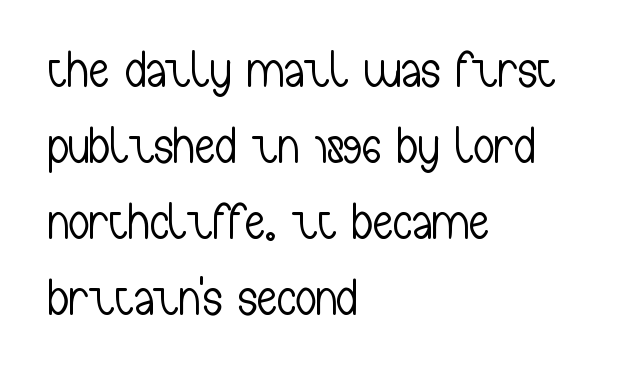
Q: Is the text bold? A: No.
Q: Is the text italic (slanted)? A: No, it is upright.
Q: Is the typeface a serif or a sans-serif typeface? A: Sans-serif.
Q: Is the text underlined? A: No.
Q: How is the paragraph aligned? A: Left-aligned.
Q: Is the spacing between letters normal or unusually wide? A: Normal.
Q: Is the spacing between lines tight, normal or loose? A: Normal.
Q: Width (condensed, normal, or wide)? A: Condensed.
Q: Stroke contrast? A: Low.
Q: x-height? A: Medium.
Q: Monospaced? A: No.
